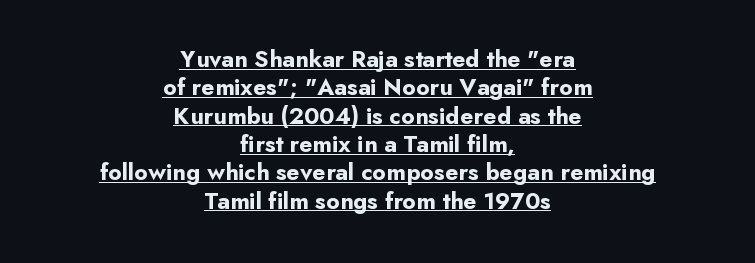
Caption: standard tracking, unaltered. This rendering uses center alignment, leaving both contours irregular but symmetric. Heavy-handed strokes throughout: this text is bold. No italicization has been applied; the sample stays upright. The face used here appears with an underline applied.
